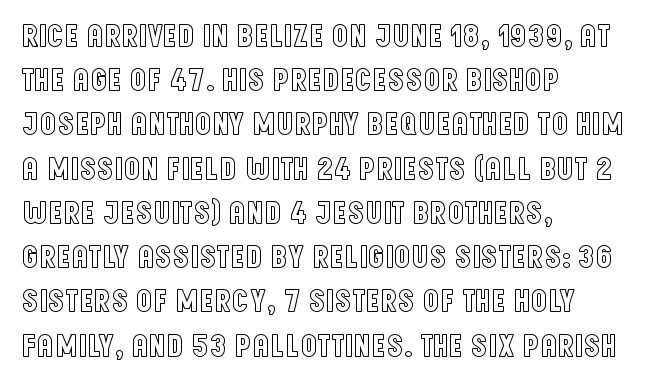
{"italic": "no", "width": "condensed", "x_height": "large", "monospaced": "no", "underline": "no", "align": "left", "line_spacing": "normal", "line_spacing_ratio": 1.34, "letter_spacing": "normal", "letter_spacing_em": 0.0, "glyph_px": 33}
